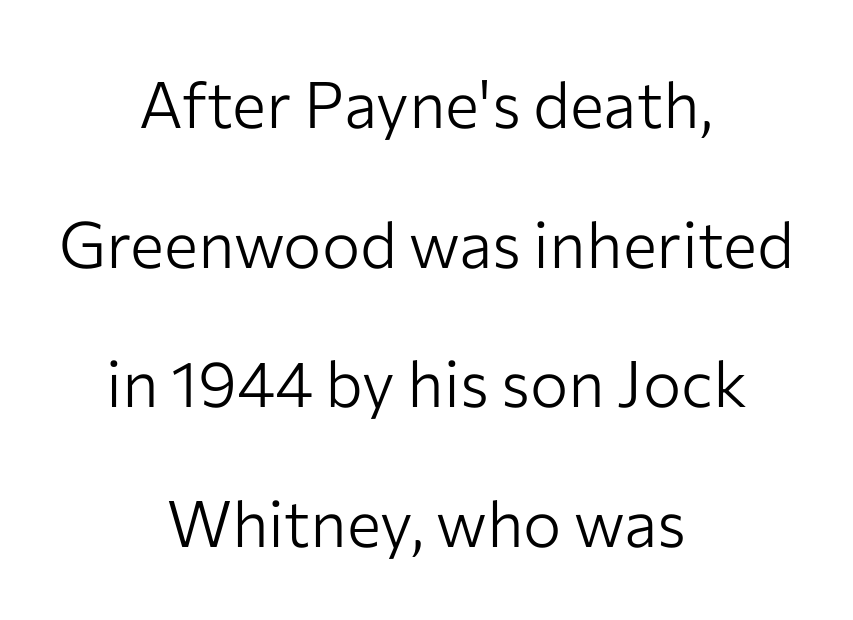
The image shows 64 px light sans-serif type, upright; set centered, loose line spacing (2.18x), normal letter spacing, not underlined; low stroke contrast and a medium x-height.
